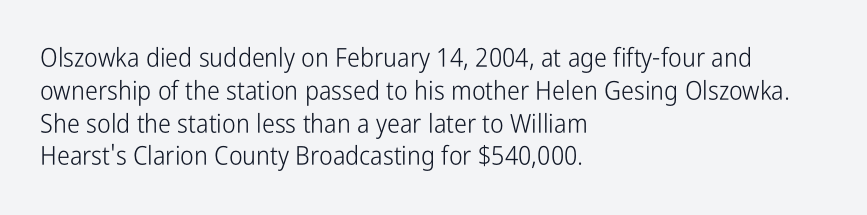
The image shows 26 px text type, upright; set left-aligned, normal line spacing (1.26x), normal letter spacing, not underlined.
